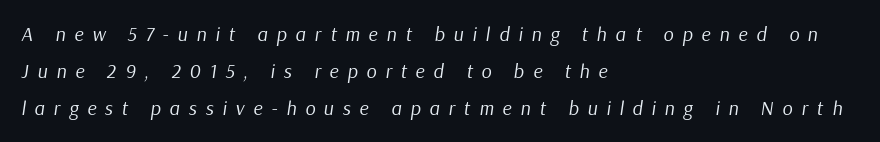
Nothing heavy about these letters — not bold at all. The strip under each line holds only bare page. Students, note that the glyphs here are deliberately spaced far apart. Looking at the ascenders, they clearly lean. The rendering anchors every line to the left-hand side.
